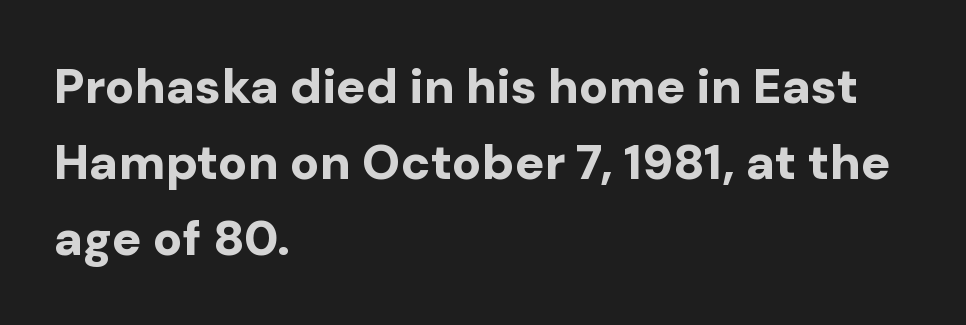
The rendering keeps characters at their native spacing. The type sits square on the baseline with zero lean. Compared with an ordinary text face, these strokes are far heavier — a full bold. A typesetter would label this face a sans.
